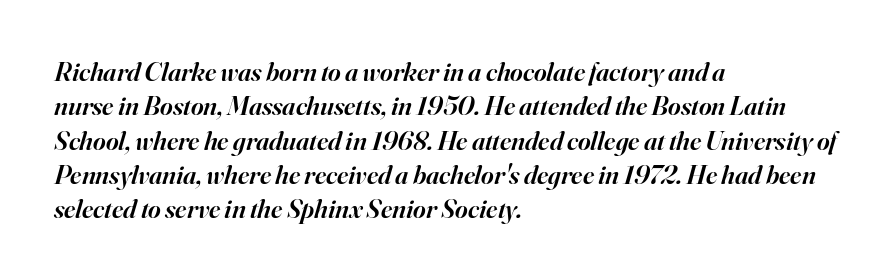
In terms of leading, this rendering sits right in the middle. Designer's note — italics engaged. Tracking here is standard; glyphs follow each other at the usual distance. Reading down the block, your eye returns to a fixed left position each line.
